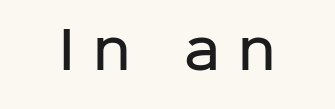
Q: Is the text bold? A: Semi-bold.
Q: Is the text italic (slanted)? A: No, it is upright.
Q: Is the typeface a serif or a sans-serif typeface? A: Sans-serif.
Q: Is the text underlined? A: No.
Q: Is the spacing between letters normal or unusually wide? A: Unusually wide.
Q: Width (condensed, normal, or wide)? A: Normal.
Q: Stroke contrast? A: Low.
Q: x-height? A: Medium.
Q: Monospaced? A: No.
